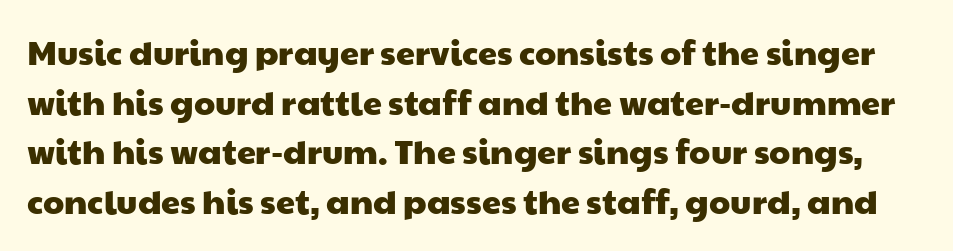
{"serif": "no", "width": "wide", "stroke_contrast": "low", "x_height": "medium", "monospaced": "no", "underline": "no", "line_spacing": "normal", "line_spacing_ratio": 1.46, "letter_spacing": "normal", "letter_spacing_em": 0.0, "glyph_px": 34}
